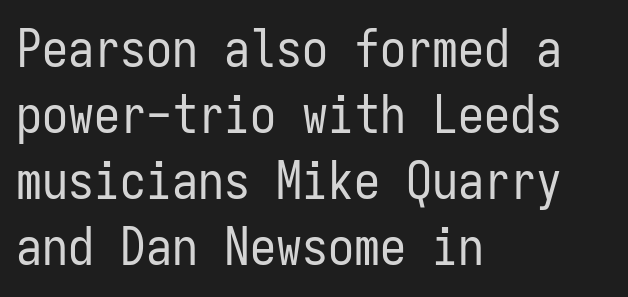
The image shows 52 px regular-weight, condensed sans-serif type, upright, monospaced; set left-aligned, normal line spacing (1.27x), normal letter spacing, not underlined; low stroke contrast and a medium x-height.
